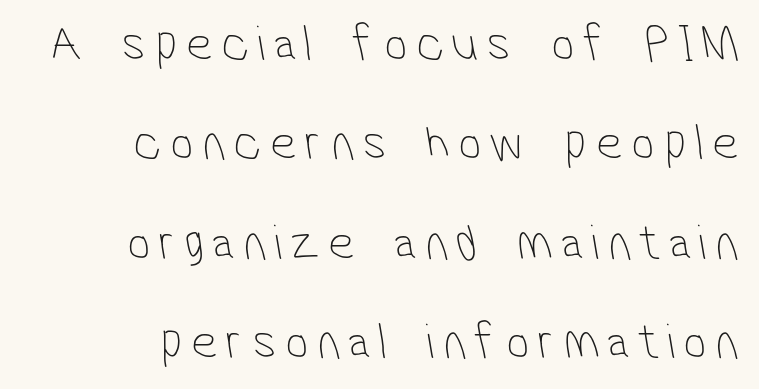
Q: Is the text bold? A: No.
Q: Is the typeface a serif or a sans-serif typeface? A: Sans-serif.
Q: Is the text underlined? A: No.
Q: How is the paragraph aligned? A: Right-aligned.
Q: Is the spacing between lines tight, normal or loose? A: Loose.
Q: Width (condensed, normal, or wide)? A: Condensed.
Q: Stroke contrast? A: Low.
Q: x-height? A: Medium.
Q: Monospaced? A: No.
